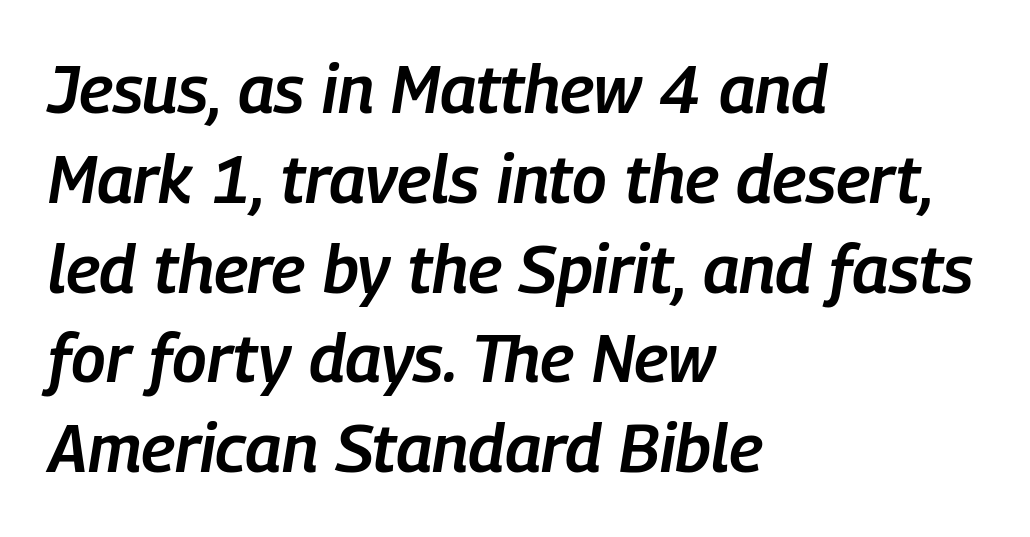
{"italic": "yes", "lean": "right", "slant_degrees": 9, "bold": "semi", "weight": "semibold", "width": "condensed", "stroke_contrast": "low", "x_height": "medium", "monospaced": "no", "underline": "no", "align": "left", "line_spacing": "normal", "line_spacing_ratio": 1.34, "letter_spacing": "normal", "letter_spacing_em": 0.0, "glyph_px": 67}
